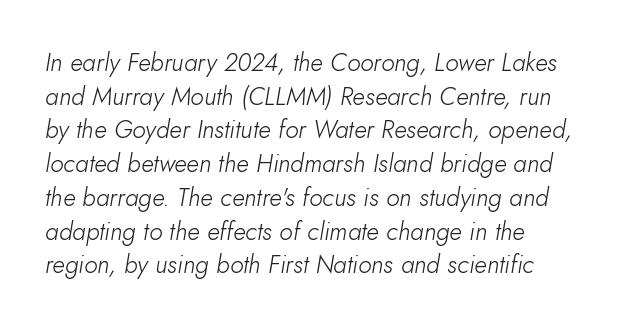
The image shows 25 px text type, italic (leaning right); set normal line spacing (1.35x), normal letter spacing, not underlined.
